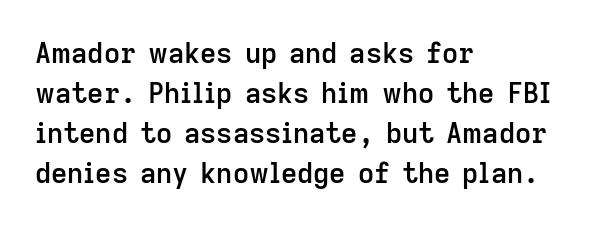
The face used here is proportionally spaced, like ordinary book or web type. Honestly, the letter spacing is just normal — you wouldn't notice it. Has an underline been added? It has not. The face used here is a sans, in the tradition of grotesques and geometrics.
